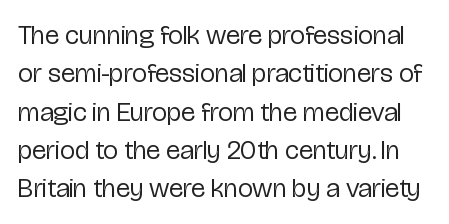
Q: Is the text bold? A: No.
Q: Is the text italic (slanted)? A: No, it is upright.
Q: Is the text underlined? A: No.
Q: Is the spacing between letters normal or unusually wide? A: Normal.
Q: Is the spacing between lines tight, normal or loose? A: Normal.
